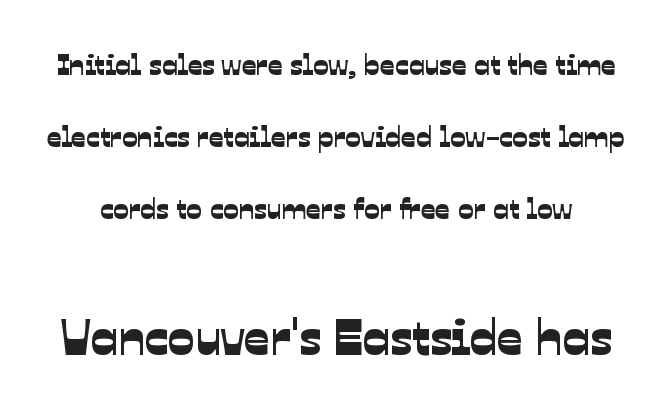
{"serif": "no", "width": "normal", "stroke_contrast": "low", "x_height": "medium", "monospaced": "no", "underline": "no", "line_spacing": "loose", "line_spacing_ratio": 2.48, "letter_spacing": "normal", "letter_spacing_em": 0.0, "larger_block": "second", "size_ratio": 1.72, "glyph_px": 50}
